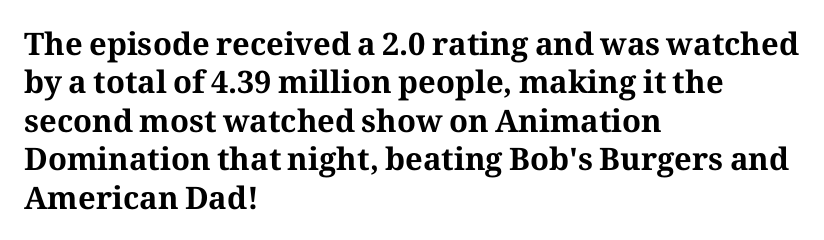
Left-aligned paragraph, ragged on the right. Do the characters align in a grid? No, the font is proportional. Observe the serifs anchoring each vertical stroke in this sample. Caption: standard tracking, unaltered.
